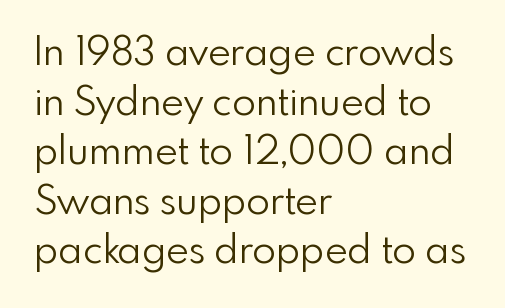
{"serif": "no", "italic": "no", "bold": "no", "weight": "light", "width": "normal", "stroke_contrast": "low", "x_height": "small", "monospaced": "no", "underline": "no", "align": "left", "line_spacing": "normal", "line_spacing_ratio": 1.27, "letter_spacing": "normal", "letter_spacing_em": 0.0, "glyph_px": 39}
